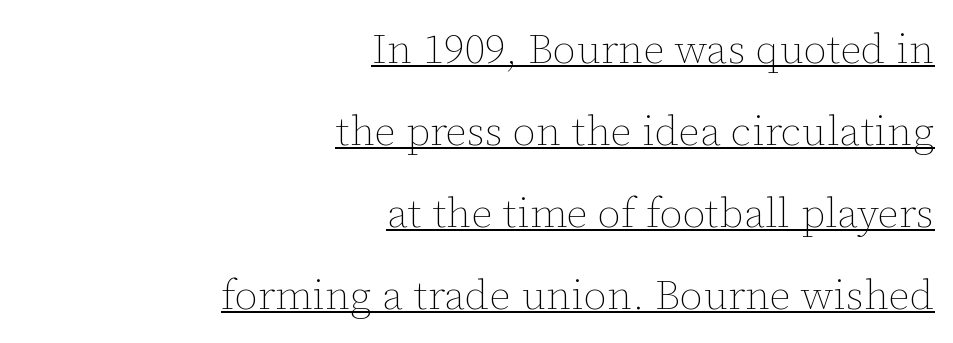
The image shows 42 px thin type, upright; set right-aligned, loose line spacing (1.95x), normal letter spacing, underlined; low stroke contrast and a medium x-height.
